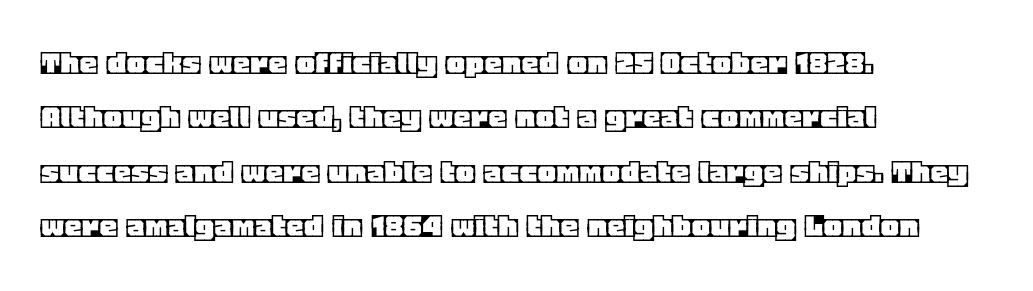
Reading down the block, your eye returns to a fixed left position each line. Do the letters lean? They stand straight. Compared with typical paragraphs, the rows here are spaced about the same. Anything drawn beneath the words? Only blank space.
